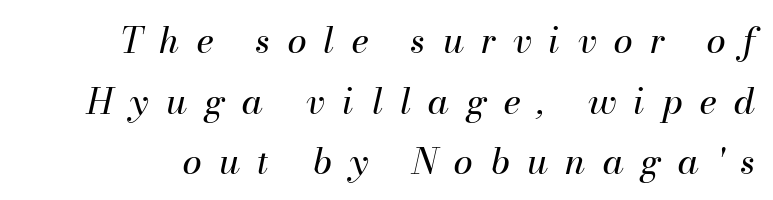
{"italic": "yes", "lean": "right", "slant_degrees": 13, "bold": "no", "weight": "regular", "width": "normal", "stroke_contrast": "medium", "x_height": "small", "monospaced": "no", "underline": "no", "line_spacing_ratio": 1.73, "letter_spacing": "wide", "letter_spacing_em": 0.49, "glyph_px": 35}
